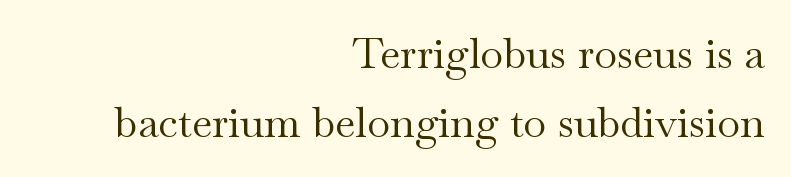
The image shows 42 px regular-weight, wide serif type, upright; set right-aligned, normal line spacing (1.65x), normal letter spacing, not underlined; medium stroke contrast and a small x-height.
